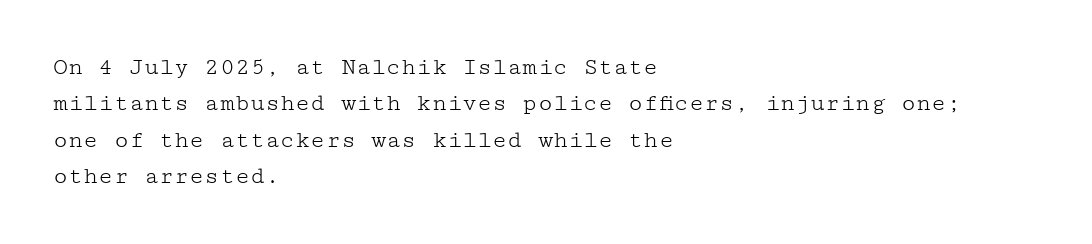
Q: Is the text bold? A: No.
Q: Is the text italic (slanted)? A: No, it is upright.
Q: Is the text underlined? A: No.
Q: How is the paragraph aligned? A: Left-aligned.
Q: Is the spacing between letters normal or unusually wide? A: Normal.
Q: Is the spacing between lines tight, normal or loose? A: Normal.
